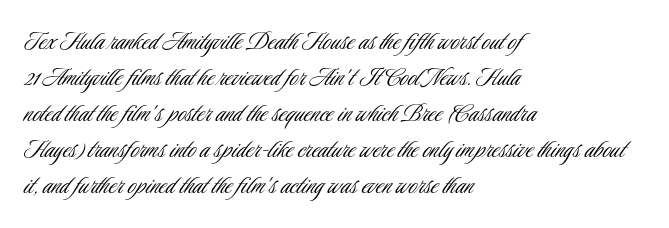
Q: Is the text bold? A: No.
Q: Is the text italic (slanted)? A: Yes.
Q: Is the typeface a serif or a sans-serif typeface? A: Sans-serif.
Q: Is the text underlined? A: No.
Q: How is the paragraph aligned? A: Left-aligned.
Q: Is the spacing between letters normal or unusually wide? A: Normal.
Q: Width (condensed, normal, or wide)? A: Condensed.
Q: Stroke contrast? A: Low.
Q: x-height? A: Small.
Q: Monospaced? A: No.
